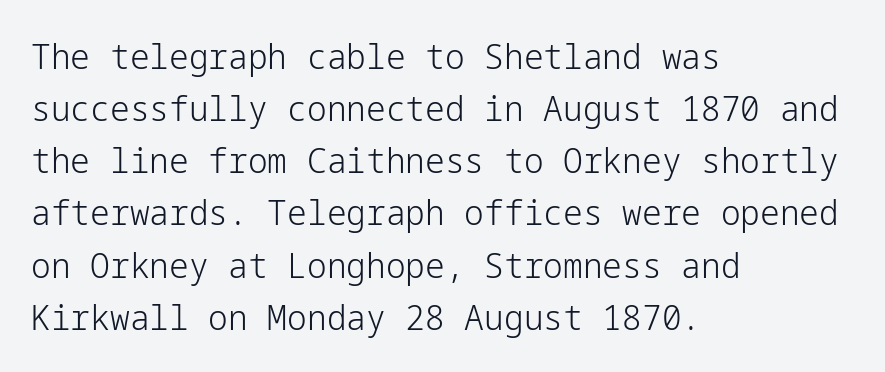
{"serif": "no", "italic": "no", "bold": "no", "weight": "light", "width": "normal", "stroke_contrast": "low", "x_height": "medium", "underline": "no", "align": "left", "line_spacing": "normal", "line_spacing_ratio": 1.49, "letter_spacing": "normal", "letter_spacing_em": 0.0, "glyph_px": 35}
